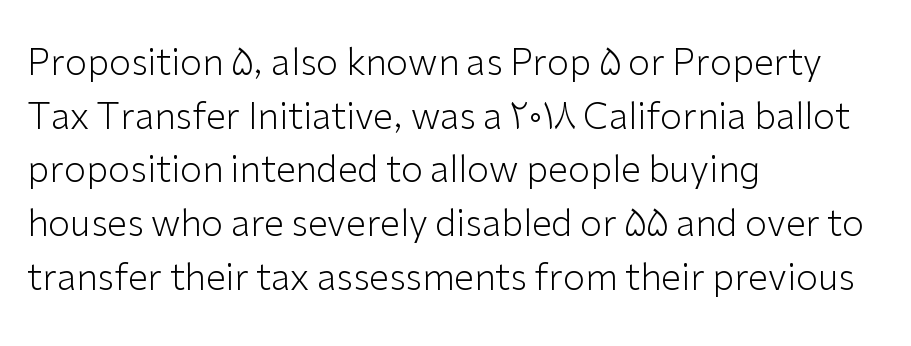
The image shows 36 px light sans-serif type, upright; set left-aligned, normal line spacing (1.49x), normal letter spacing, not underlined; low stroke contrast and a medium x-height.
